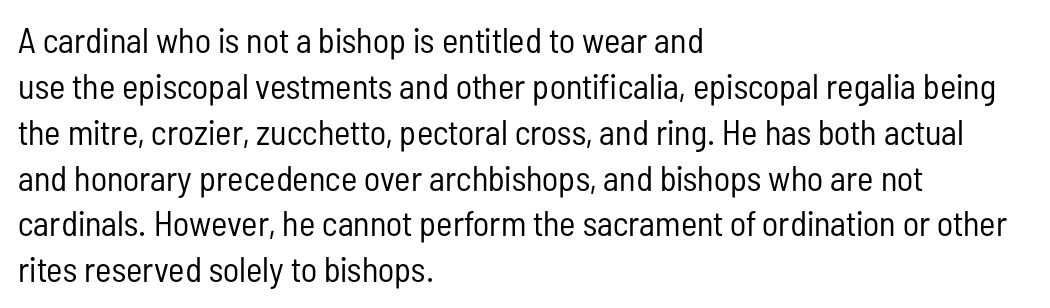
A classic flush-left, rag-right setting is used for this passage. Is the stroke heavy? The answer is a plain regular-or-lighter. When letters stand straight like this, we call the style roman or upright. The letters advance in unequal steps, a hallmark of proportional type.
